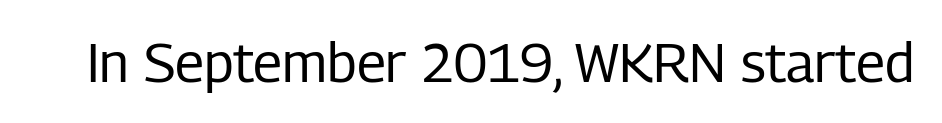
Unlike a traditional serif, this face leaves its strokes unadorned. Short note: letters normally spaced. Think of a printed novel: that variable character pitch is what you see here. Is the stroke heavy? The answer is a plain regular-or-lighter. You can tell it's not italic because the verticals are truly vertical. The foot of each line stays bare and open.
